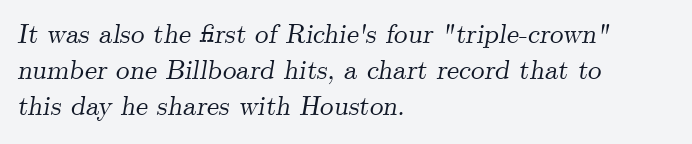
Q: Is the text italic (slanted)? A: Yes, it leans right by about 9 degrees.
Q: Is the text underlined? A: No.
Q: How is the paragraph aligned? A: Left-aligned.
Q: Is the spacing between letters normal or unusually wide? A: Normal.
Q: Is the spacing between lines tight, normal or loose? A: Normal.
